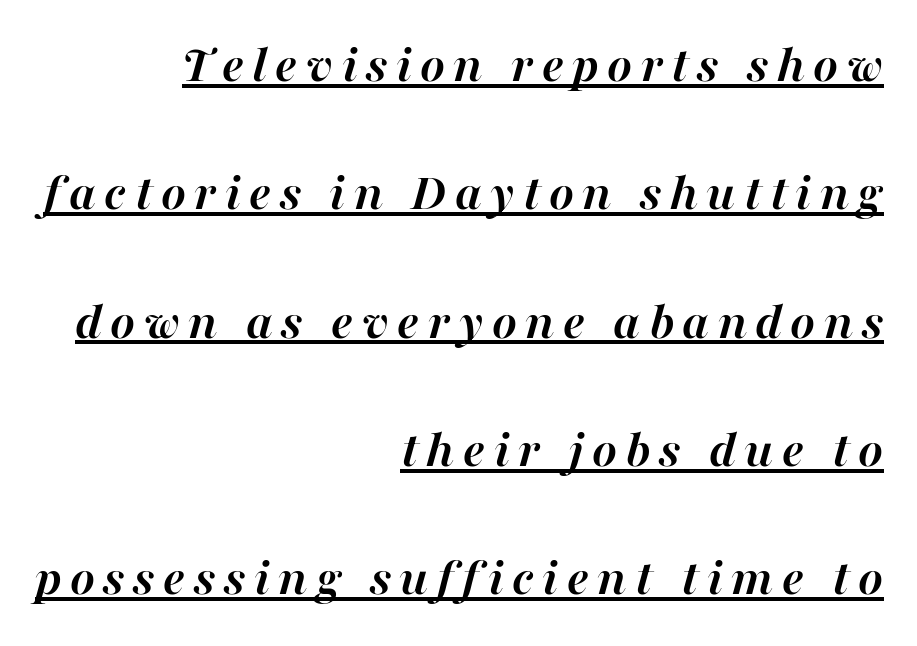
The image shows 53 px semibold type, italic (leaning right); set right-aligned, loose line spacing (2.42x), underlined; high stroke contrast and a medium x-height.
